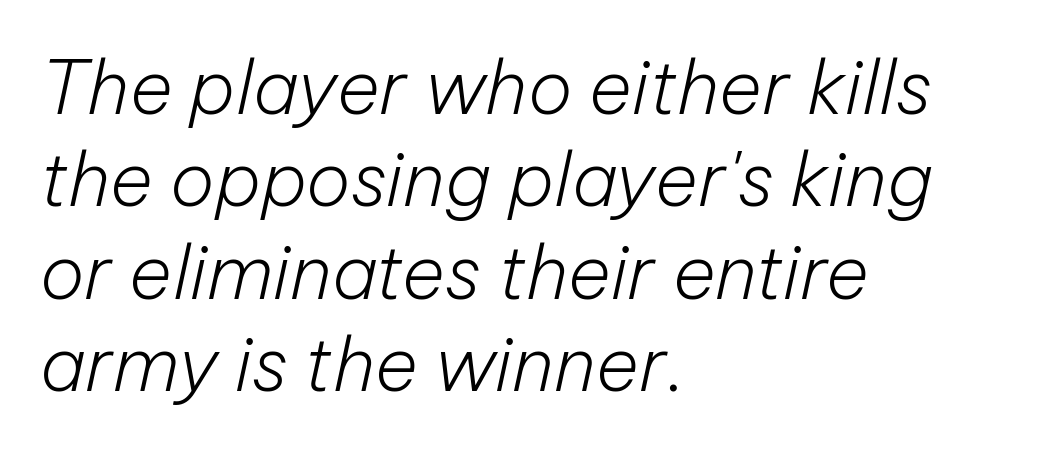
The letterforms sit at book weight or below. The face used here is rendered with its standard letterfit. Unmarked baselines from the first word to the last. The whole block is typeset with a tilt.
